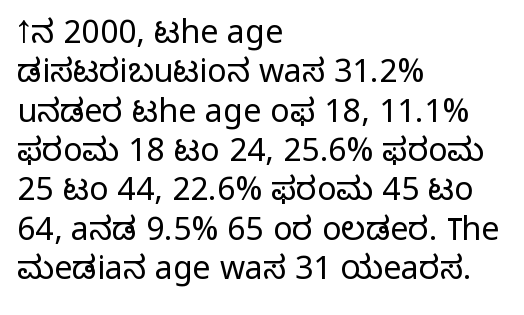
The image shows 32 px light sans-serif type, upright; set left-aligned, line spacing 1.23x, normal letter spacing, not underlined; low stroke contrast and a medium x-height.
